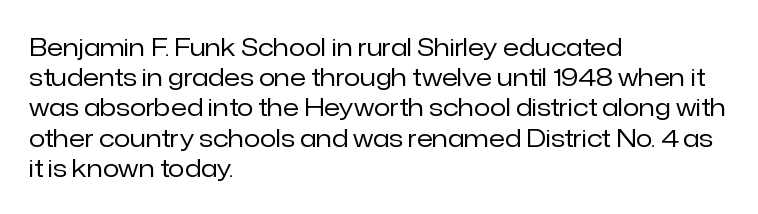
Q: Is the text bold? A: No.
Q: Is the text italic (slanted)? A: No, it is upright.
Q: Is the text underlined? A: No.
Q: How is the paragraph aligned? A: Left-aligned.
Q: Is the spacing between letters normal or unusually wide? A: Normal.
Q: Is the spacing between lines tight, normal or loose? A: Normal.
